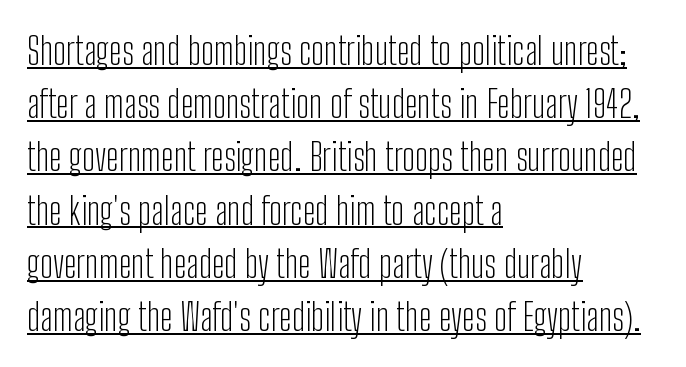
Q: Is the text bold? A: No.
Q: Is the text italic (slanted)? A: No, it is upright.
Q: Is the typeface a serif or a sans-serif typeface? A: Sans-serif.
Q: Is the text underlined? A: Yes.
Q: How is the paragraph aligned? A: Left-aligned.
Q: Is the spacing between letters normal or unusually wide? A: Normal.
Q: Is the spacing between lines tight, normal or loose? A: Normal.
Q: Width (condensed, normal, or wide)? A: Condensed.
Q: Stroke contrast? A: Low.
Q: x-height? A: Medium.
Q: Monospaced? A: No.
